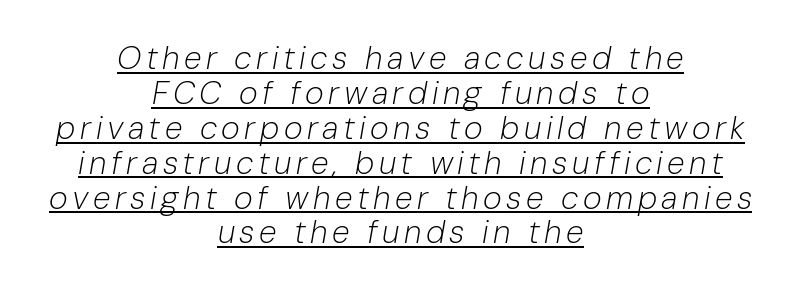
{"italic": "yes", "lean": "right", "slant_degrees": 10, "bold": "no", "weight": "light", "width": "normal", "stroke_contrast": "low", "x_height": "medium", "monospaced": "no", "underline": "yes", "align": "center", "line_spacing": "tight", "line_spacing_ratio": 1.09, "glyph_px": 32}
